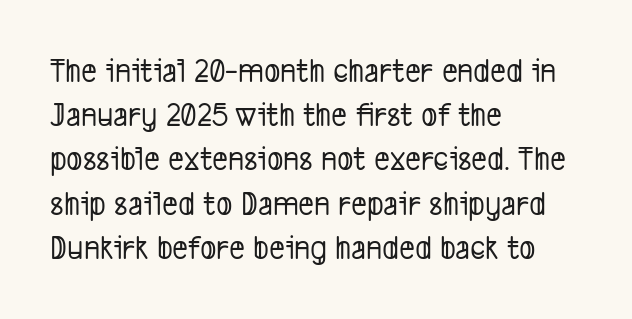
Q: Is the typeface a serif or a sans-serif typeface? A: Sans-serif.
Q: Is the text underlined? A: No.
Q: How is the paragraph aligned? A: Left-aligned.
Q: Is the spacing between letters normal or unusually wide? A: Normal.
Q: Is the spacing between lines tight, normal or loose? A: Normal.
Q: Width (condensed, normal, or wide)? A: Condensed.
Q: Stroke contrast? A: Low.
Q: x-height? A: Medium.
Q: Monospaced? A: No.
